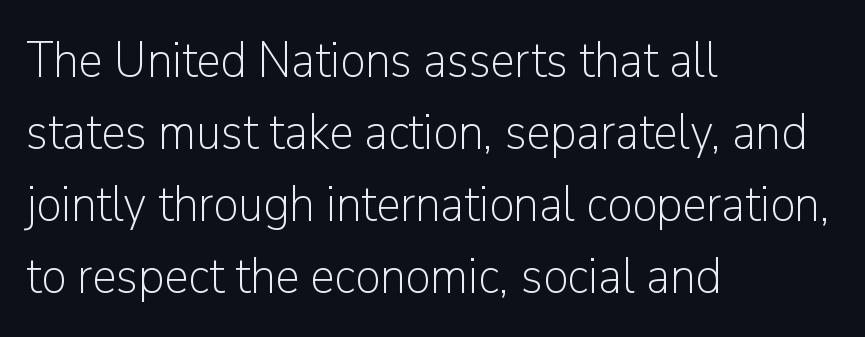
The image shows 50 px light sans-serif type, upright; set left-aligned, normal line spacing (1.44x), normal letter spacing, not underlined; low stroke contrast and a medium x-height.
